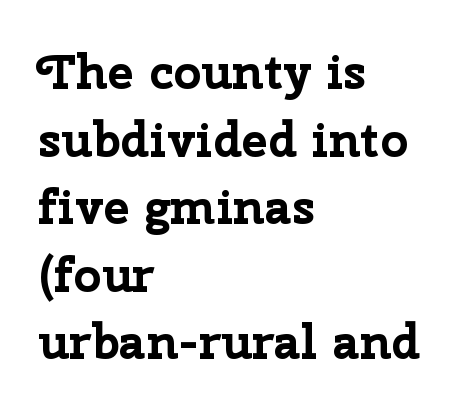
Q: Is the text bold? A: Yes.
Q: Is the text italic (slanted)? A: No, it is upright.
Q: Is the typeface a serif or a sans-serif typeface? A: Sans-serif.
Q: Is the text underlined? A: No.
Q: How is the paragraph aligned? A: Left-aligned.
Q: Is the spacing between letters normal or unusually wide? A: Normal.
Q: Is the spacing between lines tight, normal or loose? A: Normal.
Q: Width (condensed, normal, or wide)? A: Normal.
Q: Stroke contrast? A: Low.
Q: x-height? A: Medium.
Q: Monospaced? A: No.
